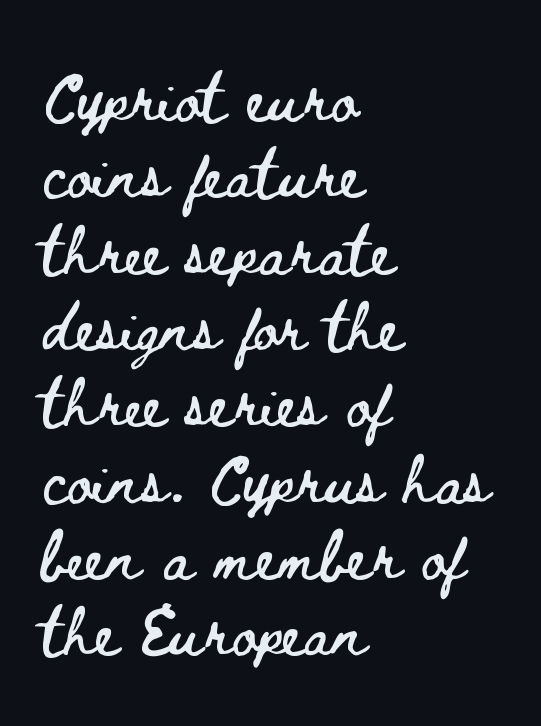
The image shows 48 px wide type; set left-aligned, normal line spacing (1.59x), normal letter spacing, not underlined; low stroke contrast and a small x-height.
